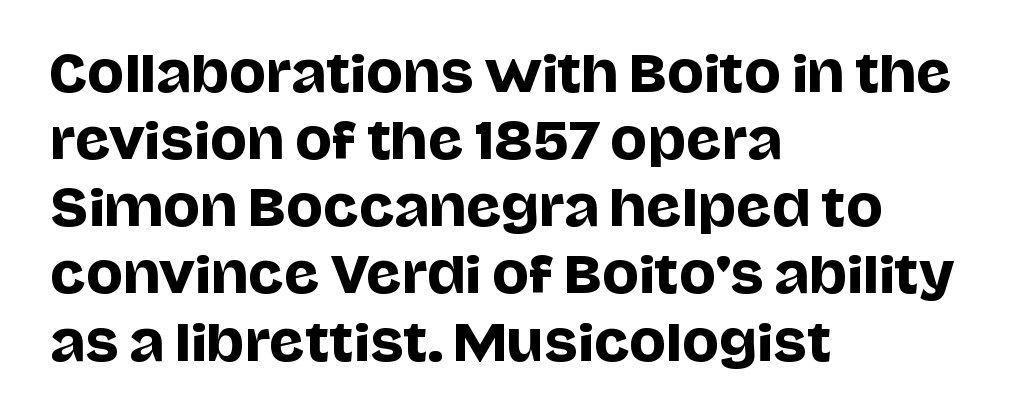
What's the leading like? Ordinary, nothing unusual. The rendering shows plain stroke endings on the letterforms — a sans-serif design. Default kerning and tracking; the words read as compact shapes. Varying glyph widths throughout — classic text-font behaviour. Beneath every word, the page is bare.
